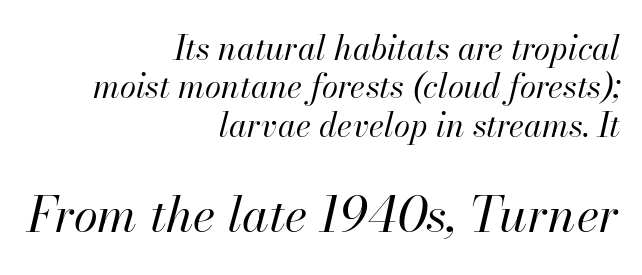
The image shows 49 px regular-weight type, italic (leaning right); set right-aligned, line spacing 1.16x, normal letter spacing, not underlined; the second (bottom) block is 1.48x larger; high stroke contrast and a small x-height.
